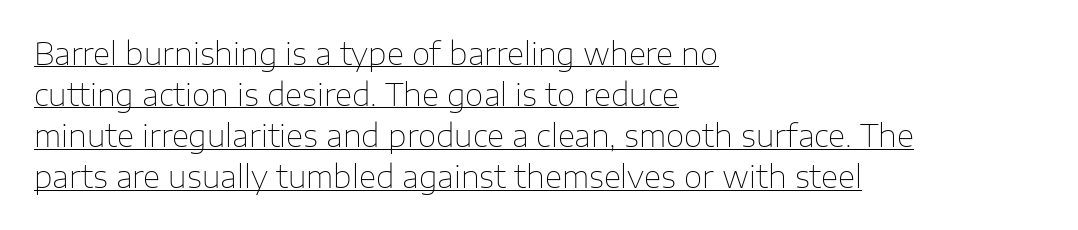
The passage is arranged the way most books set body copy — flush left. A typographer would call this underscored text. The block of text has a typical density, with ordinary space between rows. Ascenders rise straight up at ninety degrees. Spacing between characters is what you'd get straight out of the box.
